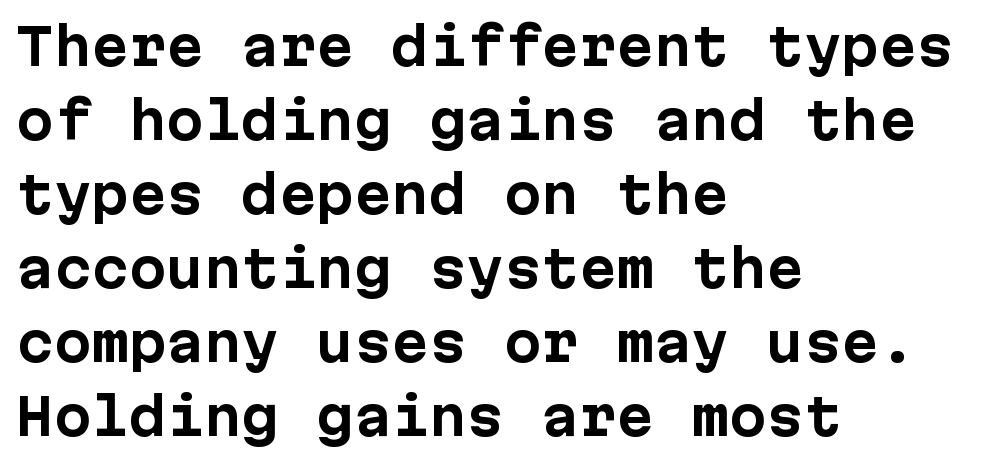
{"serif": "no", "italic": "no", "bold": "yes", "weight": "bold", "width": "normal", "stroke_contrast": "low", "x_height": "medium", "monospaced": "yes", "underline": "no", "align": "left", "line_spacing": "normal", "line_spacing_ratio": 1.48, "letter_spacing": "normal", "letter_spacing_em": 0.0, "glyph_px": 50}
